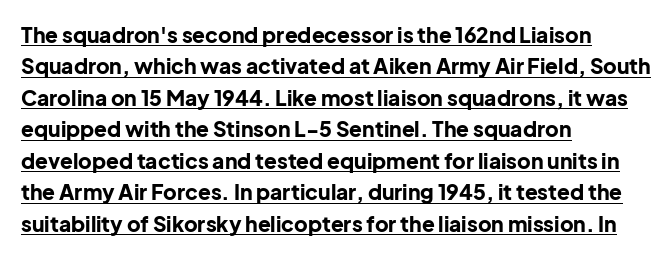
Students, this is bold: see how much ink each stroke carries. Rendered with straight, roman letterforms. This rendering features underlined lettering. Successive baselines arrive at the customary interval.
